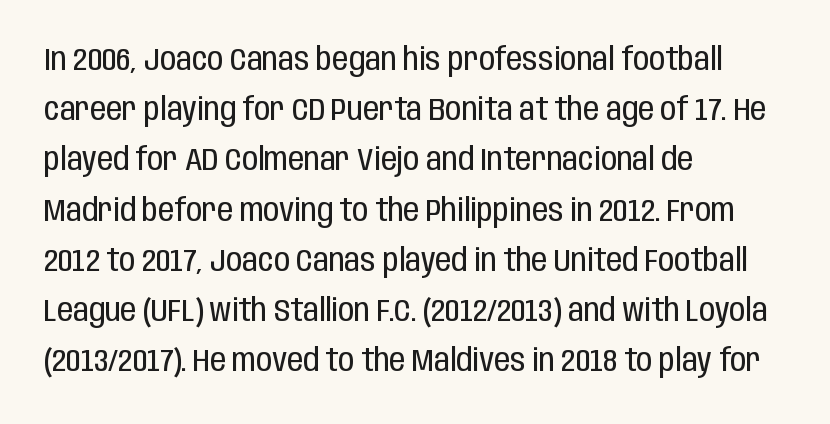
The image shows 32 px regular-weight, condensed sans-serif type, upright; set left-aligned, normal line spacing (1.57x), normal letter spacing, not underlined; low stroke contrast and a large x-height.
